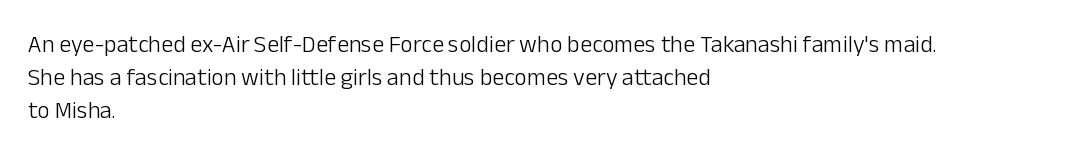
The image shows 24 px text type, upright; set left-aligned, normal line spacing (1.37x), normal letter spacing, not underlined.
